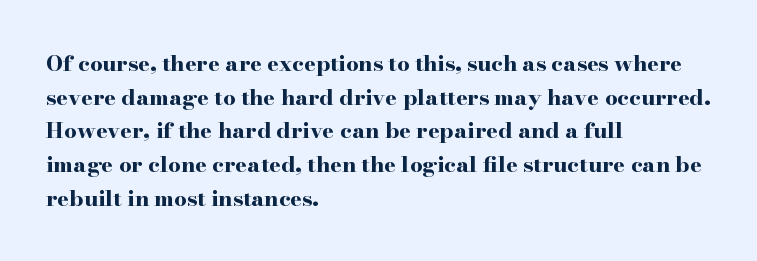
Q: Is the text bold? A: Yes.
Q: Is the text italic (slanted)? A: No, it is upright.
Q: Is the text underlined? A: No.
Q: How is the paragraph aligned? A: Left-aligned.
Q: Is the spacing between letters normal or unusually wide? A: Normal.
Q: Is the spacing between lines tight, normal or loose? A: Normal.
